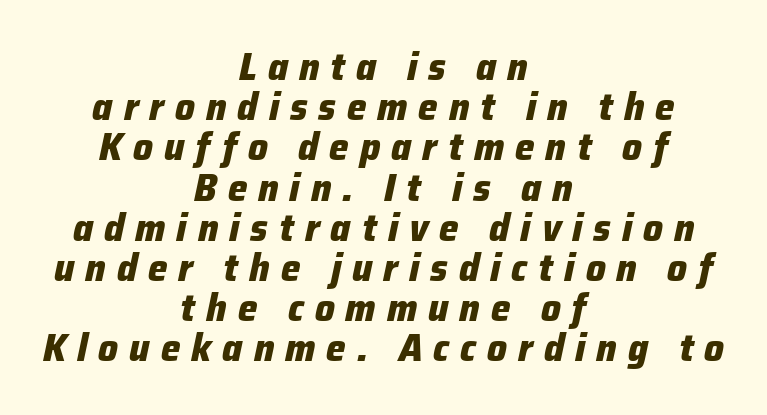
The font is running at its bold setting. Notice how the stems are inclined rather than vertical — that's the hallmark of italics. The rendering inserts visible extra space after every character. Underline: absent.
